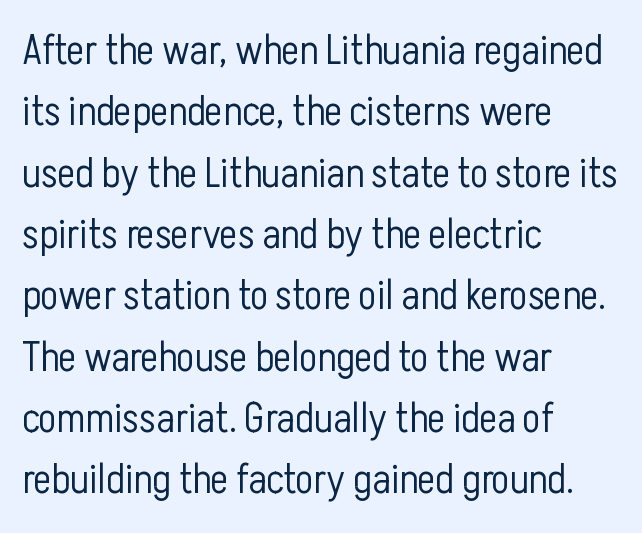
Do the letters lean? They stand straight. One glance says typical: line gaps are just what's usual. Note the varied advance widths — an 'i' is clearly narrower than an 'm'. The tracking reads as untouched default to a designer's eye.
